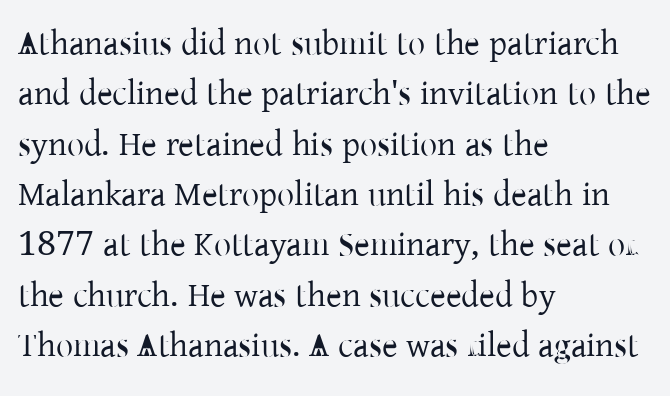
Q: Is the text bold? A: No.
Q: Is the text italic (slanted)? A: No, it is upright.
Q: Is the typeface a serif or a sans-serif typeface? A: Serif.
Q: Is the text underlined? A: No.
Q: How is the paragraph aligned? A: Left-aligned.
Q: Is the spacing between letters normal or unusually wide? A: Normal.
Q: Is the spacing between lines tight, normal or loose? A: Normal.
Q: Width (condensed, normal, or wide)? A: Normal.
Q: Stroke contrast? A: Low.
Q: x-height? A: Medium.
Q: Monospaced? A: No.
